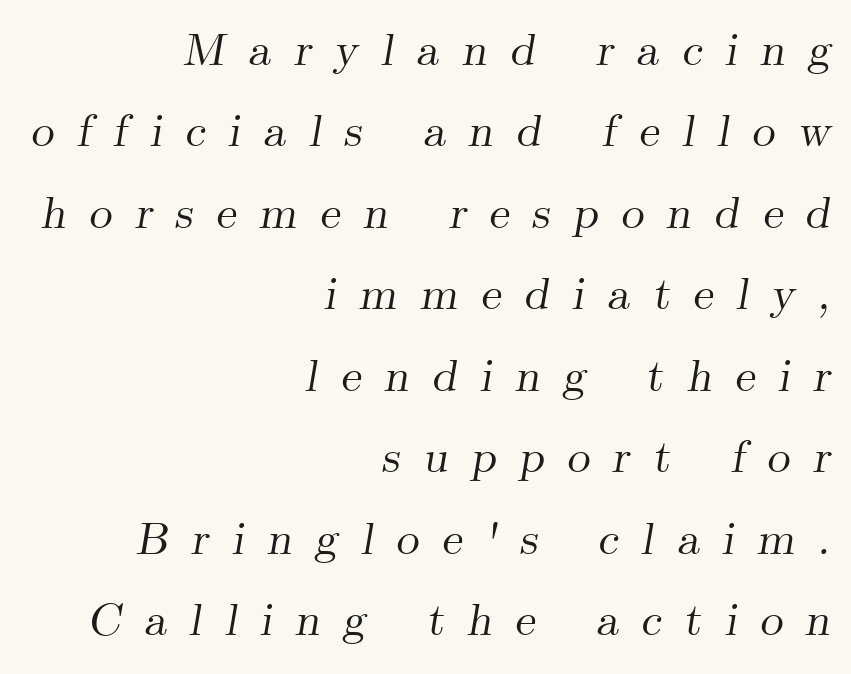
Q: Is the text italic (slanted)? A: Yes, it leans right by about 9 degrees.
Q: Is the typeface a serif or a sans-serif typeface? A: Serif.
Q: Is the text underlined? A: No.
Q: How is the paragraph aligned? A: Right-aligned.
Q: Is the spacing between letters normal or unusually wide? A: Unusually wide.
Q: Width (condensed, normal, or wide)? A: Normal.
Q: Stroke contrast? A: Medium.
Q: x-height? A: Small.
Q: Monospaced? A: No.
